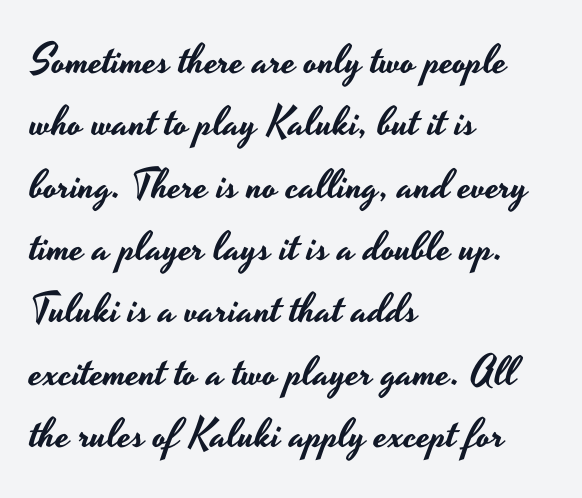
Q: Is the text italic (slanted)? A: Yes.
Q: Is the typeface a serif or a sans-serif typeface? A: Sans-serif.
Q: Is the text underlined? A: No.
Q: How is the paragraph aligned? A: Left-aligned.
Q: Is the spacing between letters normal or unusually wide? A: Normal.
Q: Is the spacing between lines tight, normal or loose? A: Normal.
Q: Width (condensed, normal, or wide)? A: Wide.
Q: Stroke contrast? A: Low.
Q: x-height? A: Small.
Q: Monospaced? A: No.
